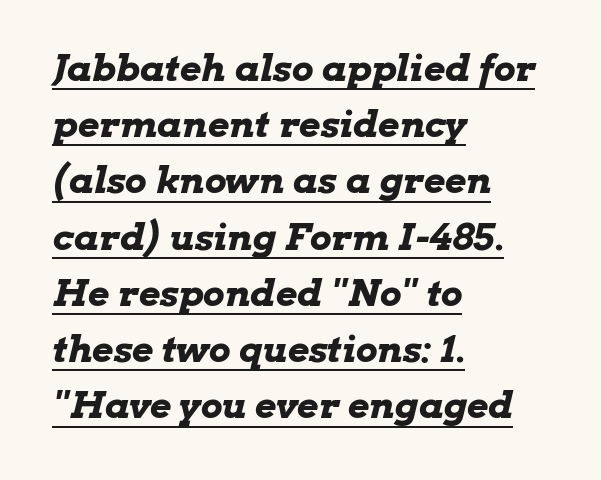
Q: Is the text bold? A: Yes.
Q: Is the text italic (slanted)? A: Yes, it leans right by about 13 degrees.
Q: Is the text underlined? A: Yes.
Q: How is the paragraph aligned? A: Left-aligned.
Q: Is the spacing between letters normal or unusually wide? A: Normal.
Q: Is the spacing between lines tight, normal or loose? A: Normal.
Q: Width (condensed, normal, or wide)? A: Wide.
Q: Stroke contrast? A: Low.
Q: x-height? A: Medium.
Q: Monospaced? A: No.
